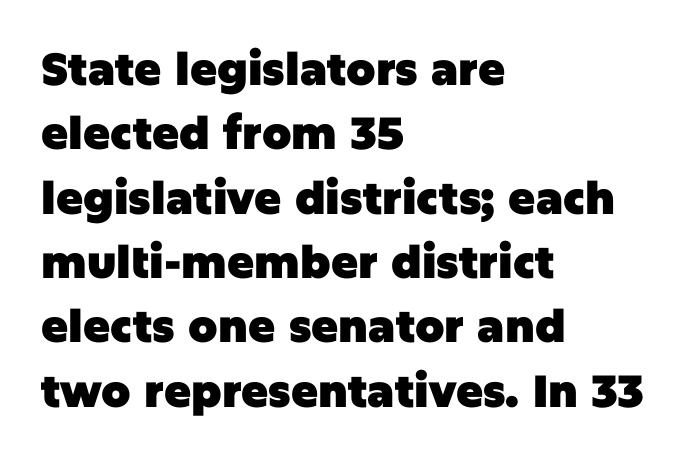
{"serif": "no", "italic": "no", "bold": "yes", "weight": "heavy", "width": "normal", "stroke_contrast": "low", "x_height": "large", "monospaced": "no", "underline": "no", "align": "left", "line_spacing": "normal", "line_spacing_ratio": 1.43, "letter_spacing": "normal", "letter_spacing_em": 0.0, "glyph_px": 45}
